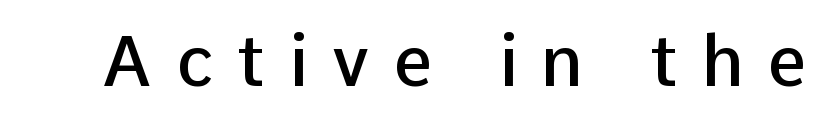
Observe the absence of serifs on each vertical stroke in this sample. Words float on clear page, feet unadorned. A typesetter would call this proportional, since set widths differ per character. Bold? Not quite — semibold, heavier than regular but stopping short. Inter-character spacing is expanded well beyond the font's built-in metrics.
